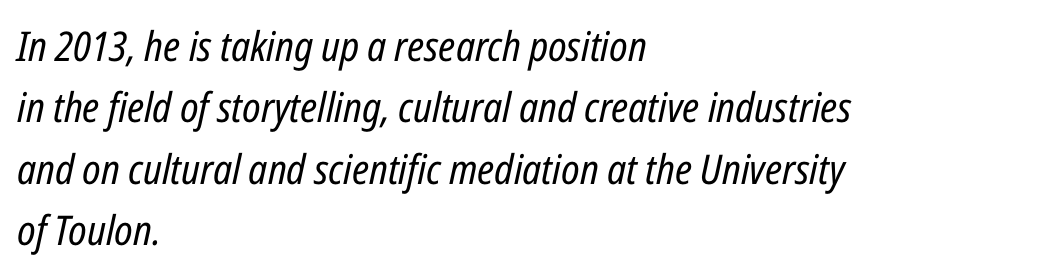
The image shows 41 px regular-weight, condensed type, italic (leaning right); set left-aligned, normal line spacing (1.5x), normal letter spacing, not underlined; low stroke contrast and a medium x-height.
